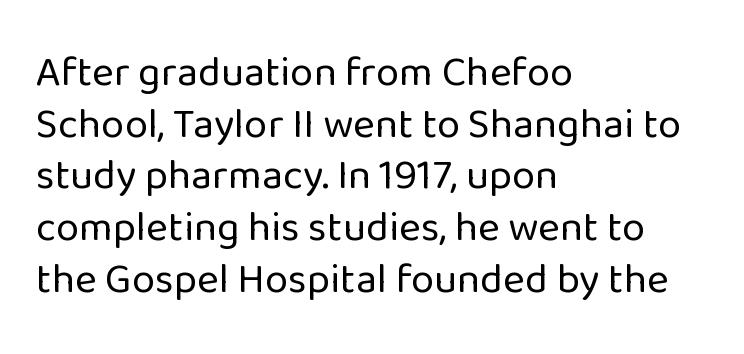
The letterforms sit at book weight or below. Serif or sans? Sans — the stroke terminals are bare. Ascenders rise straight up at ninety degrees. Descender tails drop into unmarked territory. Tracking here is standard; glyphs follow each other at the usual distance.
